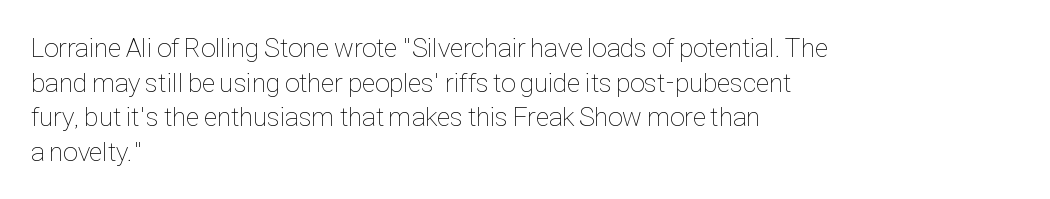
Q: Is the text bold? A: No.
Q: Is the text italic (slanted)? A: No, it is upright.
Q: Is the text underlined? A: No.
Q: How is the paragraph aligned? A: Left-aligned.
Q: Is the spacing between letters normal or unusually wide? A: Normal.
Q: Is the spacing between lines tight, normal or loose? A: Normal.
